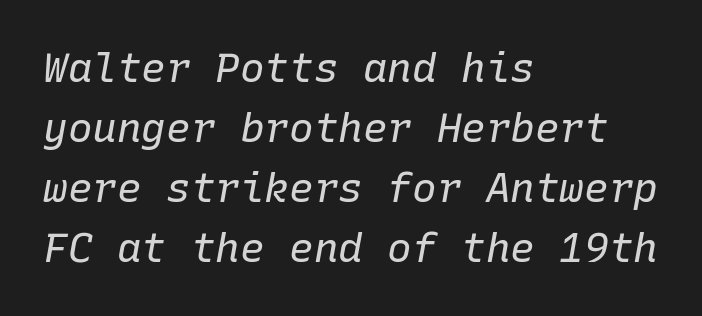
This block has exactly the height ordinary leading produces. Rendered with sloped, italic letterforms. Stem width sits at or under what a default text font uses. Leftover space on each line is placed entirely after the last word. Descender tails drop into unmarked territory.
